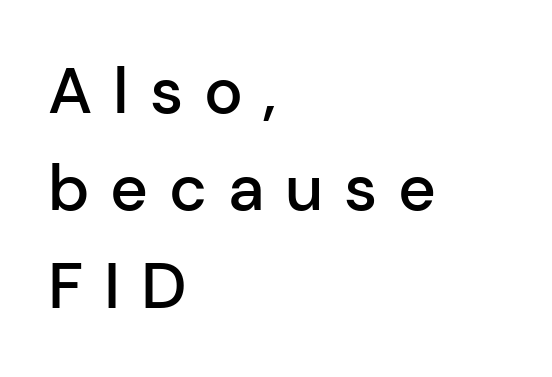
{"serif": "no", "italic": "no", "bold": "semi", "weight": "semibold", "width": "normal", "stroke_contrast": "low", "x_height": "medium", "monospaced": "no", "underline": "no", "align": "left", "line_spacing": "normal", "line_spacing_ratio": 1.5, "letter_spacing": "wide", "letter_spacing_em": 0.32, "glyph_px": 65}
